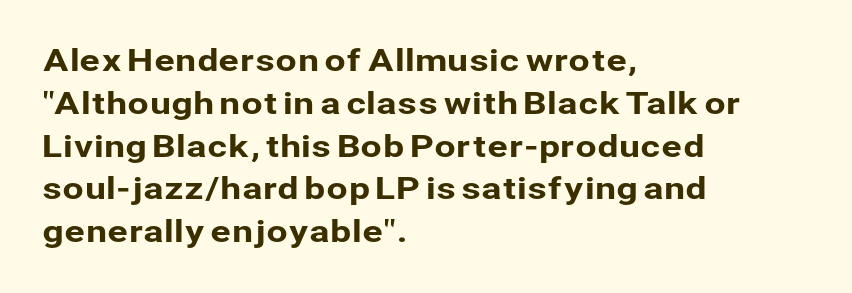
The lines sit at an ordinary, default distance from one another. Alignment: flush left. You could call the tracking neutral — neither tight nor loose. Every character sits straight up, as roman type does.
